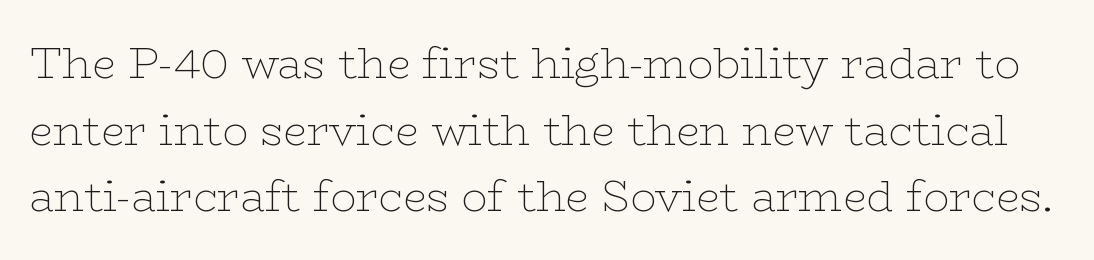
The image shows 43 px thin, wide serif type, upright; set normal line spacing (1.55x), normal letter spacing, not underlined; low stroke contrast and a medium x-height.
